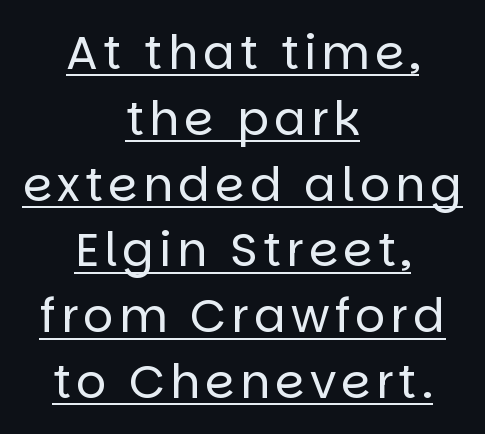
The image shows 47 px regular-weight sans-serif type, upright; set centered, normal line spacing (1.4x), underlined; low stroke contrast and a large x-height.
